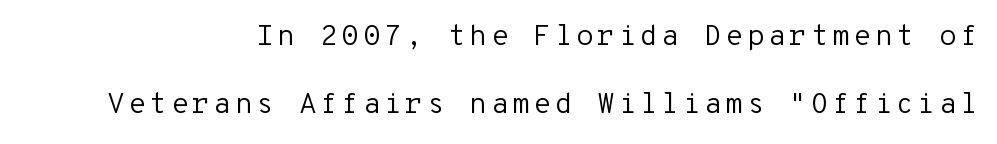
{"serif": "no", "italic": "no", "bold": "no", "weight": "regular", "width": "normal", "stroke_contrast": "low", "x_height": "medium", "monospaced": "yes", "underline": "no", "line_spacing": "loose", "line_spacing_ratio": 2.33, "glyph_px": 29}
